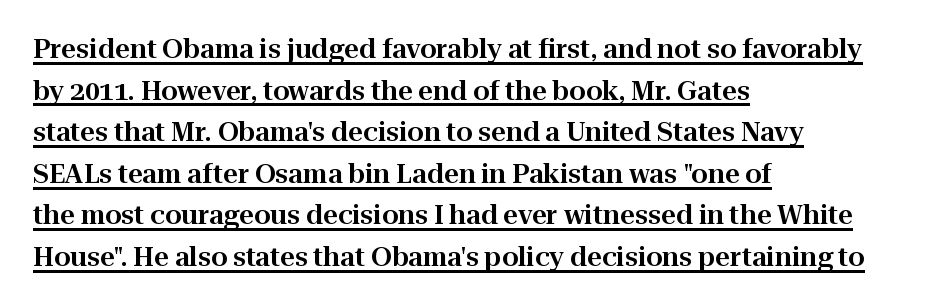
The image shows 26 px text type, upright; set left-aligned, normal line spacing (1.6x), normal letter spacing, underlined.
